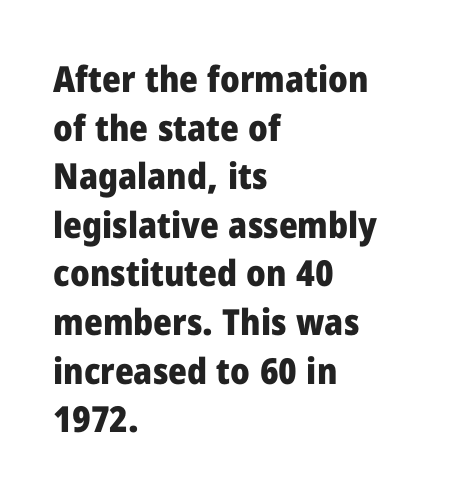
{"serif": "no", "italic": "no", "bold": "yes", "weight": "heavy", "width": "normal", "stroke_contrast": "low", "x_height": "medium", "monospaced": "no", "underline": "no", "align": "left", "line_spacing": "normal", "line_spacing_ratio": 1.35, "letter_spacing": "normal", "letter_spacing_em": 0.0, "glyph_px": 36}
